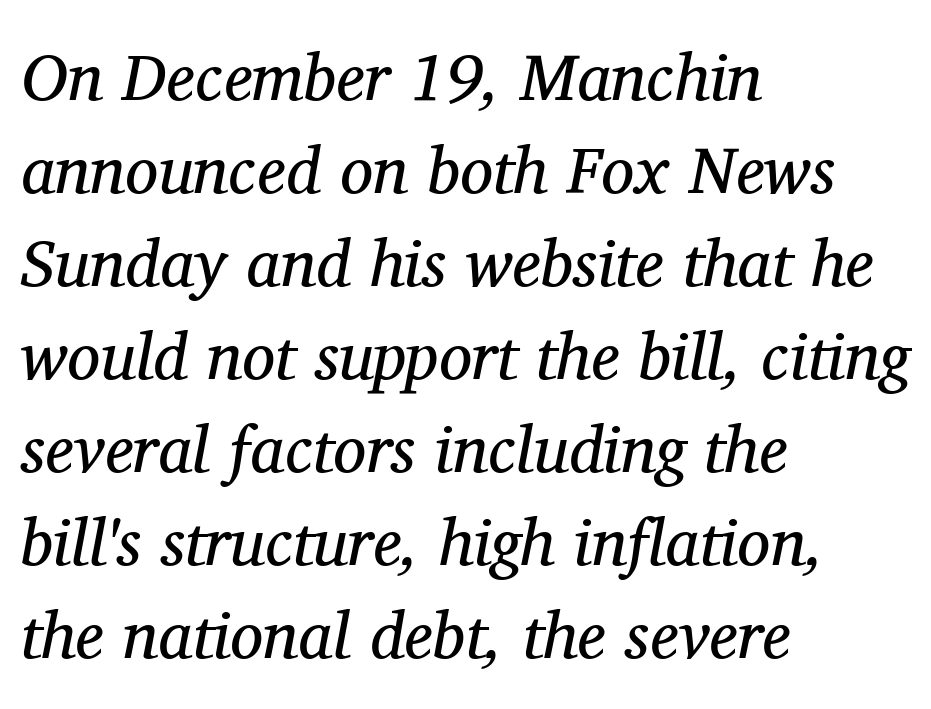
The image shows 66 px regular-weight serif type, italic (leaning right); set left-aligned, normal line spacing (1.41x), normal letter spacing, not underlined; medium stroke contrast and a medium x-height.
